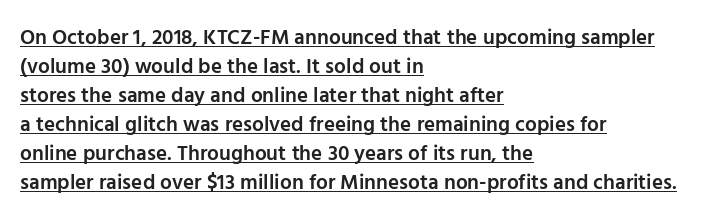
{"italic": "no", "bold": "semi", "underline": "yes", "align": "left", "line_spacing": "normal", "line_spacing_ratio": 1.38, "letter_spacing": "normal", "letter_spacing_em": 0.0, "glyph_px": 21}
